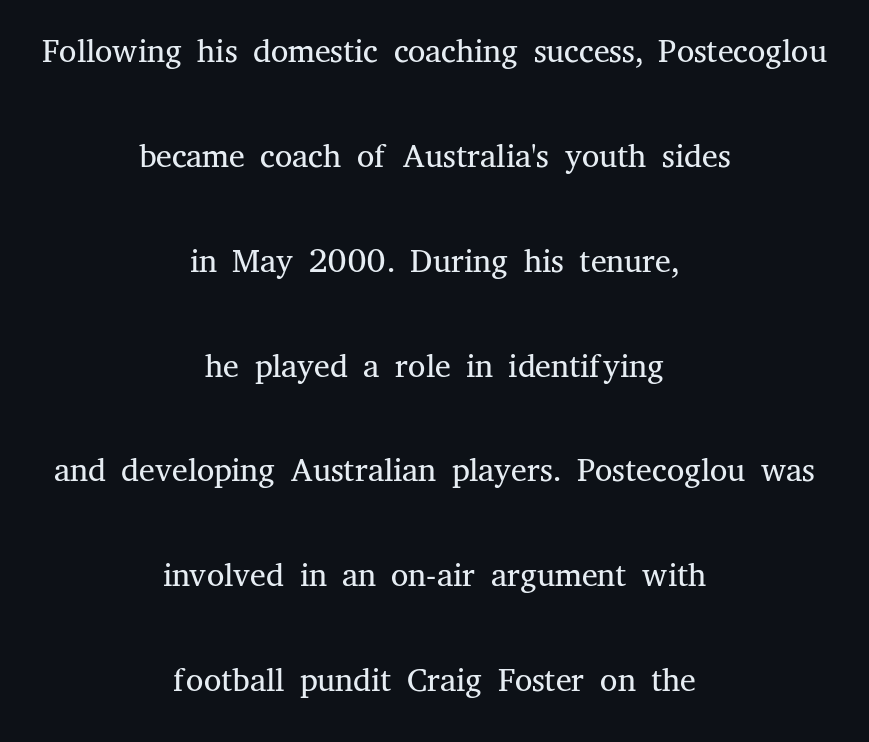
Q: Is the text bold? A: No.
Q: Is the text italic (slanted)? A: No, it is upright.
Q: Is the typeface a serif or a sans-serif typeface? A: Serif.
Q: Is the text underlined? A: No.
Q: How is the paragraph aligned? A: Centered.
Q: Is the spacing between letters normal or unusually wide? A: Normal.
Q: Is the spacing between lines tight, normal or loose? A: Loose.
Q: Width (condensed, normal, or wide)? A: Normal.
Q: Stroke contrast? A: Medium.
Q: x-height? A: Medium.
Q: Monospaced? A: No.
